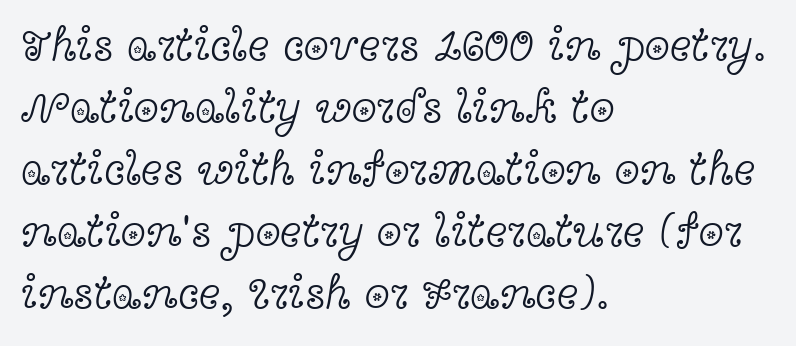
Vertical stems look standard width or narrower in stroke. One glance says typical: line gaps are just what's usual. Teacher's note: observe the even left margin — that is flush-left alignment. Each letter keeps its own natural width here, so spacing adapts to shape. The passage shown has conventional tracking throughout. Stroke terminals: seriffed.
